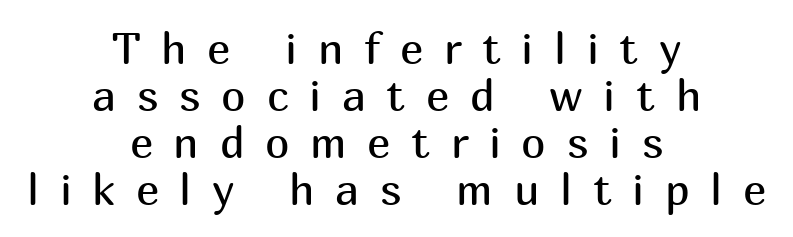
The image shows 44 px regular-weight sans-serif type, upright; set centered, tight line spacing (1.07x), unusually wide letter spacing (+0.47 em), not underlined; medium stroke contrast and a medium x-height.
